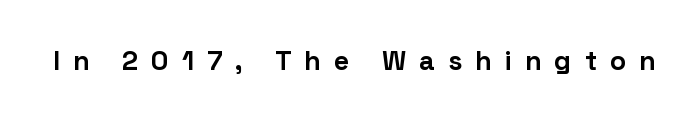
The image shows 27 px bold type, upright; set unusually wide letter spacing (+0.48 em), not underlined.
